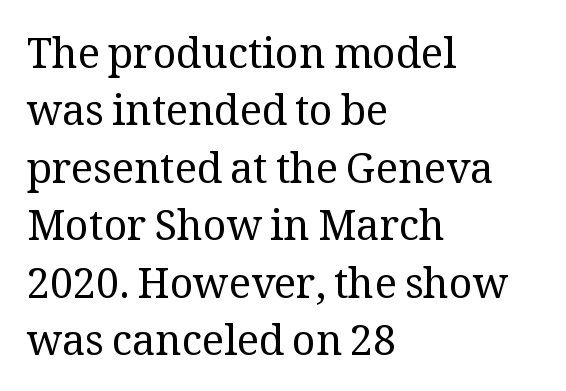
The image shows 41 px regular-weight serif type, upright; set left-aligned, normal line spacing (1.4x), normal letter spacing, not underlined; medium stroke contrast and a medium x-height.
